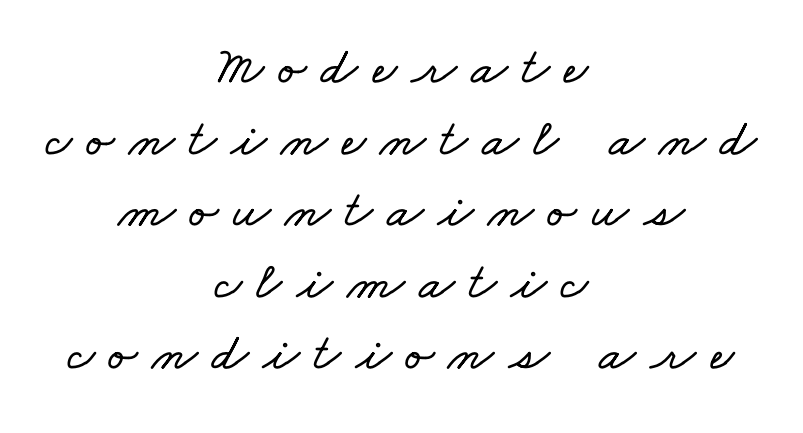
The gaps between neighbouring characters are conspicuously large. Anything drawn beneath the words? Only blank space. Note the varied advance widths — an 'i' is clearly narrower than an 'm'. This block has exactly the height ordinary leading produces. Typeset on center — no edge is straight.
